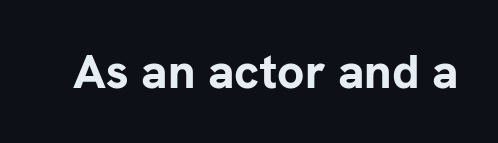
{"serif": "no", "italic": "no", "bold": "yes", "weight": "bold", "width": "normal", "stroke_contrast": "low", "x_height": "medium", "monospaced": "no", "underline": "no", "letter_spacing": "normal", "letter_spacing_em": 0.0, "glyph_px": 48}
